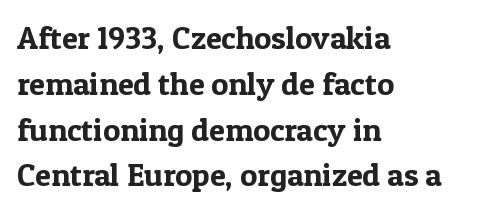
The designer left line spacing at the default. One-word summary of the alignment: left. The passage shown is typed in a proportional face where columns would drift. Every character sits straight up, as roman type does. This rendering employs a face with finishing strokes, i.e., a serif. Nothing unusual about the tracking: characters are spaced as the font intends.
